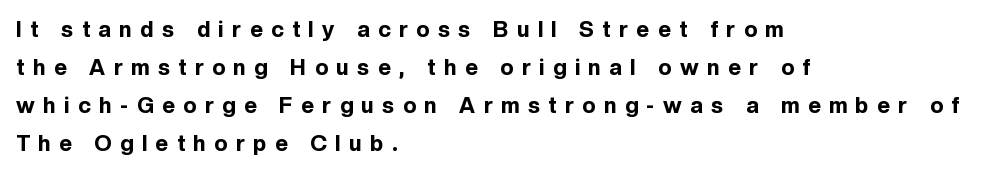
Typeset ragged right — the left edge is the straight one. The rendering inserts visible extra space after every character. Caption: bold face, heavy strokes. Posture: straight, roman, zero tilt.
